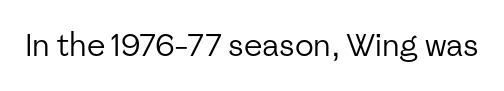
Varying glyph widths throughout — classic text-font behaviour. This sample uses plain, unmodified letter spacing. Nobody drew a line under any word here. Summary of weight: not heavy and not bold.
